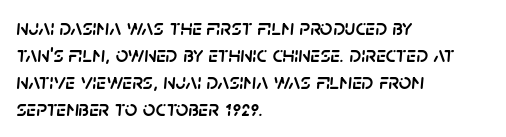
Q: Is the text italic (slanted)? A: Yes, it leans right by about 5 degrees.
Q: Is the text underlined? A: No.
Q: How is the paragraph aligned? A: Left-aligned.
Q: Is the spacing between letters normal or unusually wide? A: Normal.
